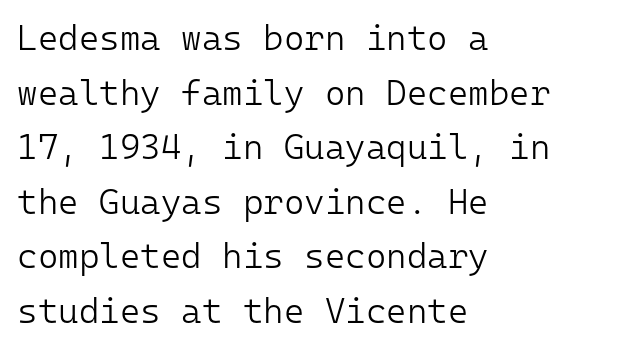
Students, observe: this is what conventionally led text looks like. Letters rest on an invisible, unmarked baseline. Stroke thickness stays within the range of a standard reading face or lighter. Does the type have serifs? No, each stem ends abruptly. The horizontal fit of the characters is conventional and even.
